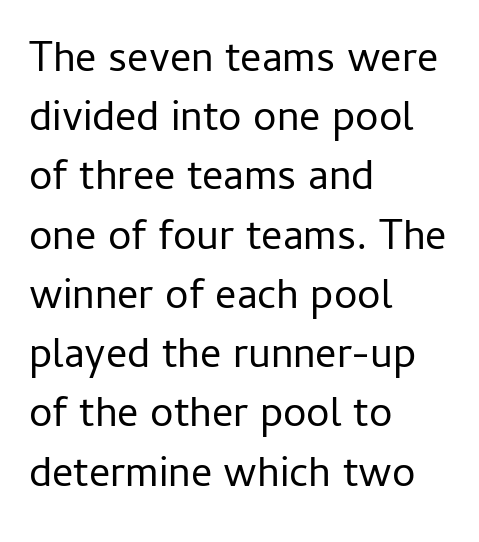
A classic flush-left, rag-right setting is used for this passage. A typesetter would mark this as roman, not italic. Here the glyphs are tracked normally, forming tight word shapes. No heavy texture on the line: the type isn't bold.
